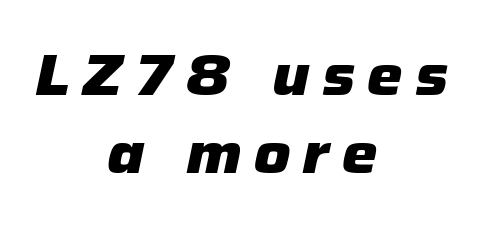
{"italic": "yes", "lean": "right", "slant_degrees": 12, "bold": "yes", "weight": "heavy", "width": "normal", "stroke_contrast": "low", "x_height": "medium", "monospaced": "no", "underline": "no", "align": "center", "line_spacing": "normal", "line_spacing_ratio": 1.36, "letter_spacing": "wide", "letter_spacing_em": 0.21, "glyph_px": 57}
